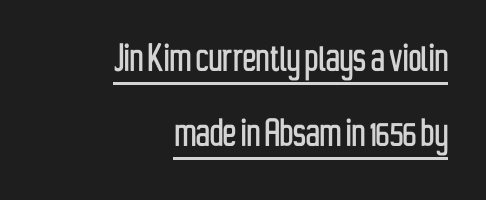
{"serif": "no", "italic": "no", "width": "condensed", "stroke_contrast": "low", "x_height": "medium", "monospaced": "no", "underline": "yes", "align": "right", "line_spacing": "normal", "line_spacing_ratio": 1.67, "letter_spacing": "normal", "letter_spacing_em": 0.0, "glyph_px": 45}
